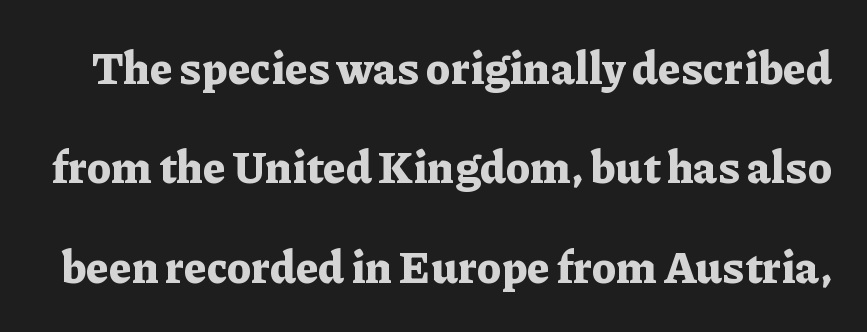
{"serif": "yes", "italic": "no", "bold": "yes", "weight": "bold", "width": "normal", "stroke_contrast": "low", "x_height": "medium", "monospaced": "no", "underline": "no", "line_spacing": "loose", "line_spacing_ratio": 2.26, "letter_spacing": "normal", "letter_spacing_em": 0.0, "glyph_px": 44}
